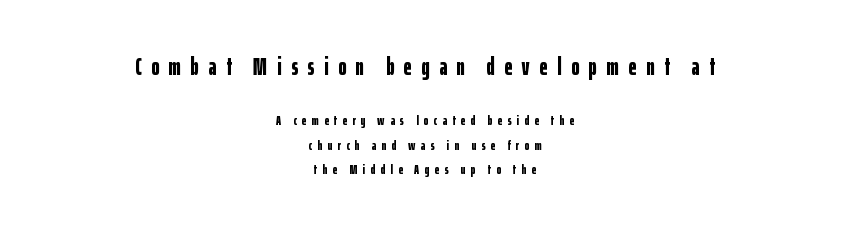
The passage shown has open, widely tracked lettering throughout. The gap between lines stays unmarked. Every character sits straight up, as roman type does. The rendering positions every line midway between the sides.
